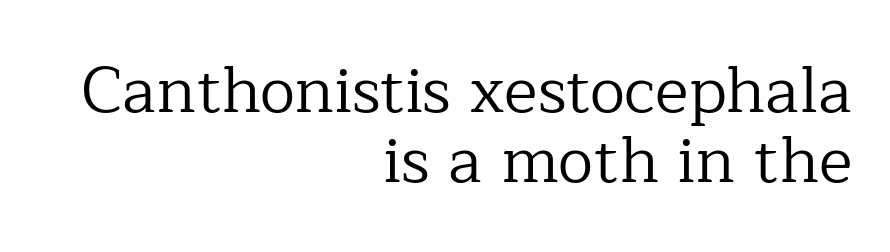
{"serif": "yes", "italic": "no", "bold": "no", "weight": "regular", "width": "normal", "stroke_contrast": "low", "x_height": "medium", "monospaced": "no", "underline": "no", "align": "right", "line_spacing": "tight", "line_spacing_ratio": 1.09, "letter_spacing": "normal", "letter_spacing_em": 0.0, "glyph_px": 64}
